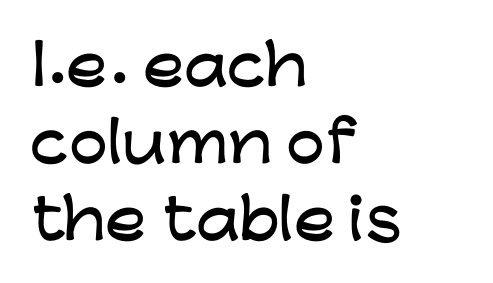
The image shows 55 px wide sans-serif type, upright; set left-aligned, normal line spacing (1.4x), normal letter spacing, not underlined; low stroke contrast and a medium x-height.
